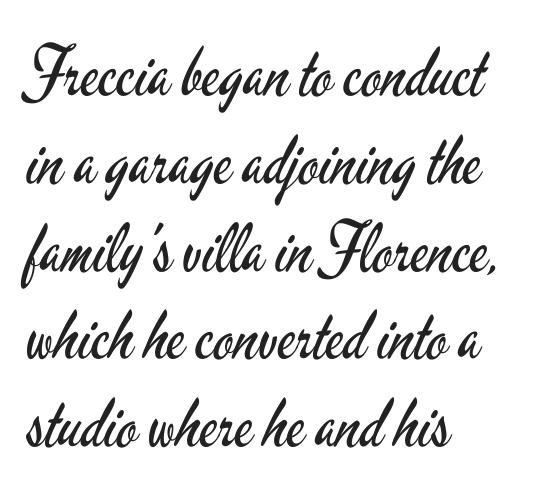
Anything drawn beneath the words? Only blank space. Nothing sits at the stroke ends, so this counts as sans-serif. The paragraph has a hard left edge and a soft right edge. Each new line begins a customary step beneath the previous one. The strokes carry an ordinary text weight at most.
